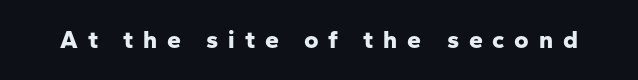
The image shows 25 px bold type, upright; set unusually wide letter spacing (+0.39 em), not underlined.
